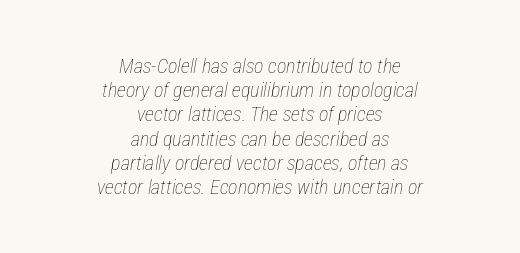
The image shows 20 px text type, italic (leaning right); set centered, line spacing 1.21x, normal letter spacing, not underlined.
